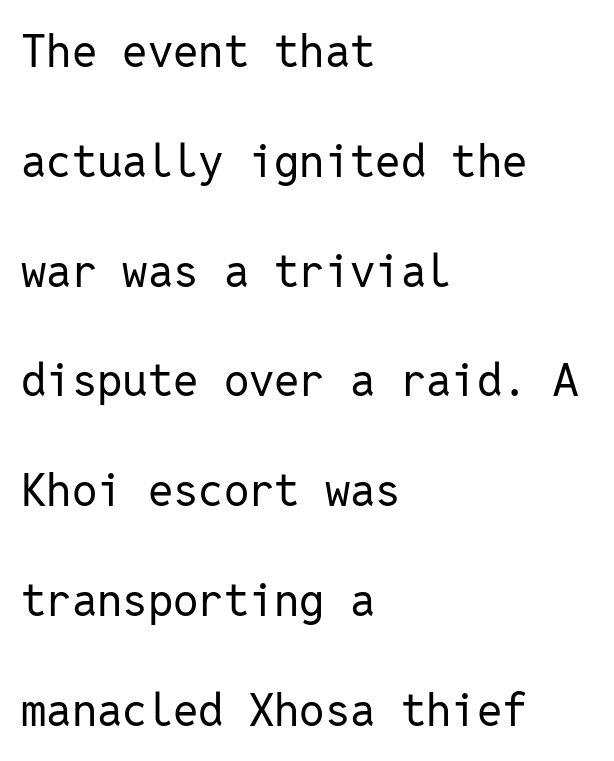
The image shows 45 px regular-weight sans-serif type, upright, monospaced; set left-aligned, loose line spacing (2.44x), normal letter spacing, not underlined; low stroke contrast and a medium x-height.
